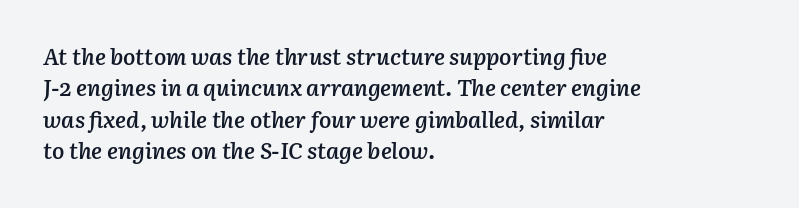
{"italic": "yes", "lean": "right", "slant_degrees": 3, "bold": "semi", "underline": "no", "align": "left", "line_spacing": "normal", "line_spacing_ratio": 1.36, "letter_spacing": "normal", "letter_spacing_em": 0.0, "glyph_px": 23}
